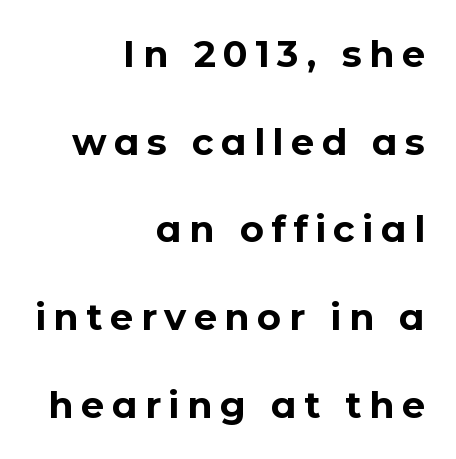
The image shows 37 px bold sans-serif type, upright; set right-aligned, loose line spacing (2.37x), unusually wide letter spacing (+0.2 em), not underlined; low stroke contrast and a medium x-height.
